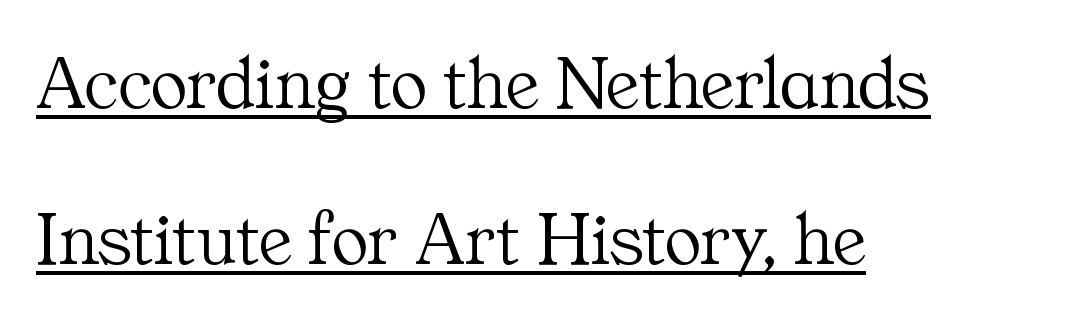
{"serif": "yes", "italic": "no", "bold": "no", "weight": "light", "width": "normal", "stroke_contrast": "medium", "x_height": "medium", "monospaced": "no", "underline": "yes", "align": "left", "line_spacing": "loose", "line_spacing_ratio": 2.03, "letter_spacing": "normal", "letter_spacing_em": 0.0, "glyph_px": 77}
